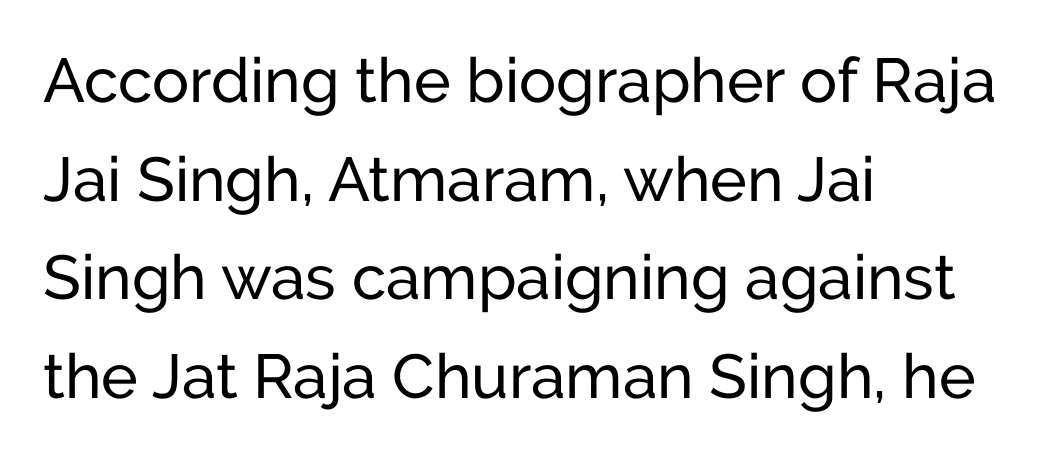
Only glyphs here, with clear space below each row. Spacing between characters is what you'd get straight out of the box. Classification — sans serif. Do the characters align in a grid? No, the font is proportional. Regular leading.
